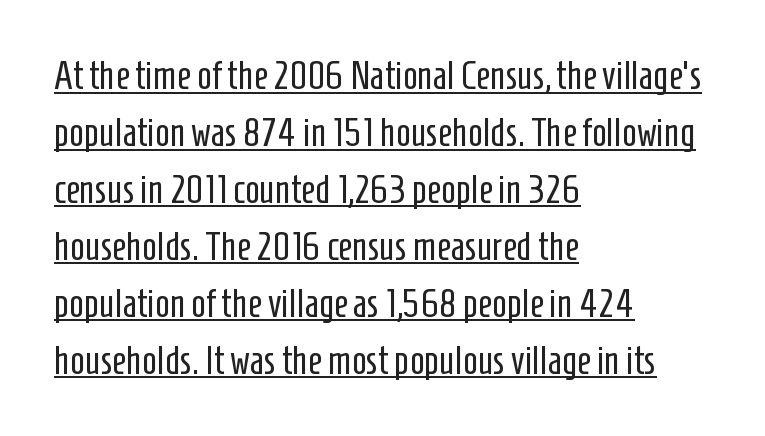
{"serif": "no", "italic": "no", "bold": "no", "weight": "regular", "width": "condensed", "stroke_contrast": "low", "x_height": "medium", "monospaced": "no", "underline": "yes", "align": "left", "line_spacing": "normal", "line_spacing_ratio": 1.46, "letter_spacing": "normal", "letter_spacing_em": 0.0, "glyph_px": 39}
